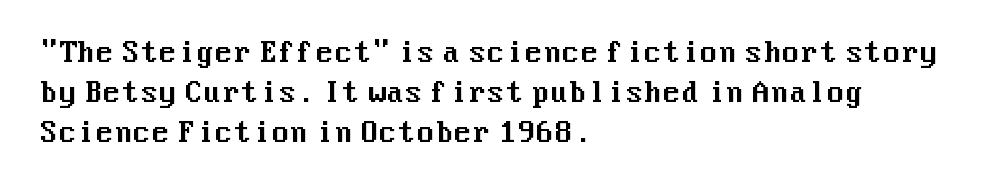
Q: Is the text italic (slanted)? A: No, it is upright.
Q: Is the text underlined? A: No.
Q: How is the paragraph aligned? A: Left-aligned.
Q: Is the spacing between letters normal or unusually wide? A: Normal.
Q: Is the spacing between lines tight, normal or loose? A: Normal.
